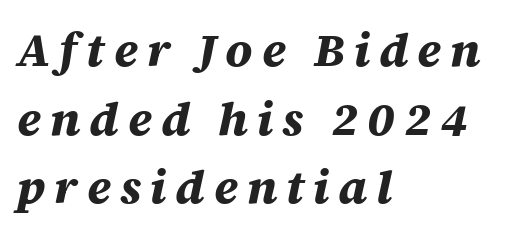
{"italic": "yes", "lean": "right", "slant_degrees": 12, "bold": "yes", "weight": "bold", "width": "normal", "stroke_contrast": "medium", "x_height": "large", "monospaced": "no", "underline": "no", "align": "left", "line_spacing": "normal", "line_spacing_ratio": 1.46, "glyph_px": 47}
